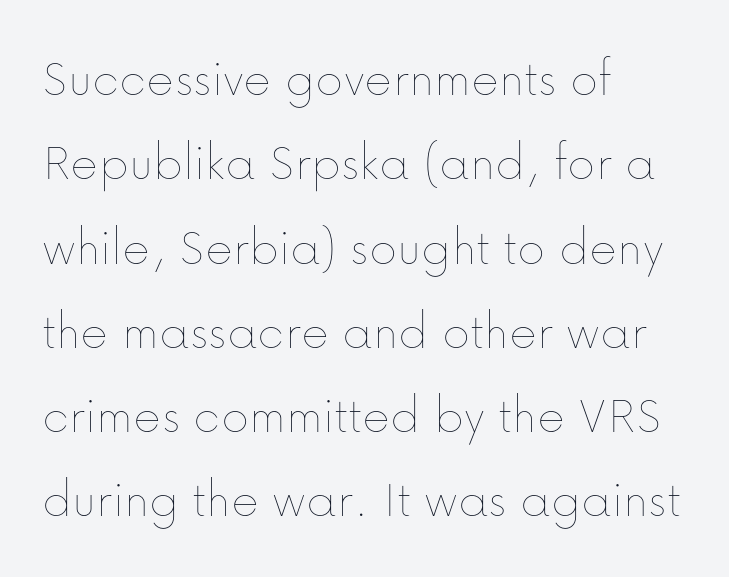
Q: Is the text bold? A: No.
Q: Is the text italic (slanted)? A: No, it is upright.
Q: Is the text underlined? A: No.
Q: How is the paragraph aligned? A: Left-aligned.
Q: Is the spacing between letters normal or unusually wide? A: Normal.
Q: Is the spacing between lines tight, normal or loose? A: Normal.
Q: Width (condensed, normal, or wide)? A: Normal.
Q: Stroke contrast? A: Low.
Q: x-height? A: Medium.
Q: Monospaced? A: No.
